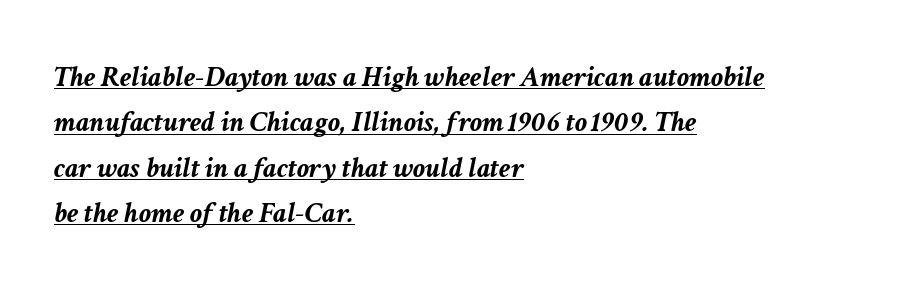
{"italic": "yes", "lean": "right", "slant_degrees": 11, "bold": "yes", "weight": "semibold", "width": "normal", "stroke_contrast": "low", "x_height": "medium", "monospaced": "no", "underline": "yes", "align": "left", "line_spacing": "normal", "line_spacing_ratio": 1.51, "letter_spacing": "normal", "letter_spacing_em": 0.0, "glyph_px": 30}
